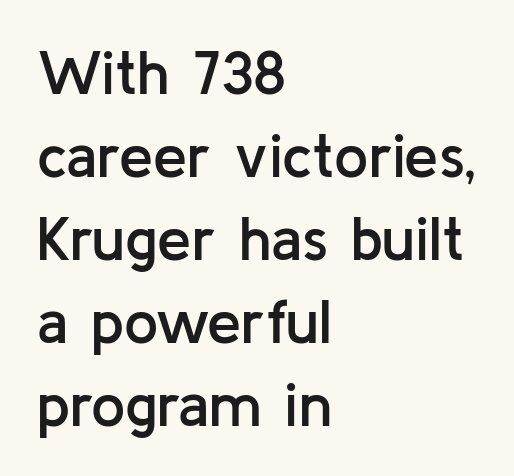
The image shows 61 px semibold sans-serif type, upright; set left-aligned, normal line spacing (1.36x), normal letter spacing, not underlined; low stroke contrast and a medium x-height.
